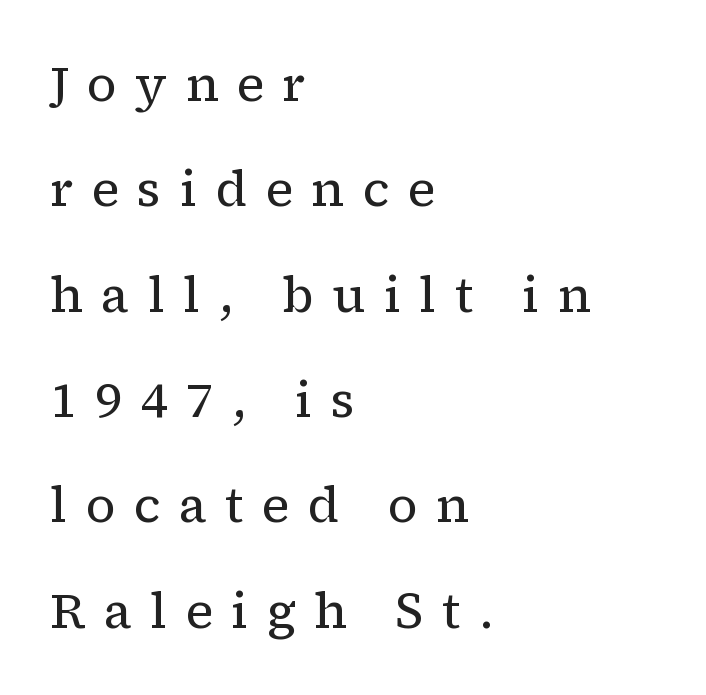
{"serif": "yes", "italic": "no", "bold": "no", "weight": "regular", "width": "normal", "stroke_contrast": "low", "x_height": "medium", "monospaced": "no", "underline": "no", "align": "left", "line_spacing": "loose", "line_spacing_ratio": 2.15, "letter_spacing": "wide", "letter_spacing_em": 0.37, "glyph_px": 49}
